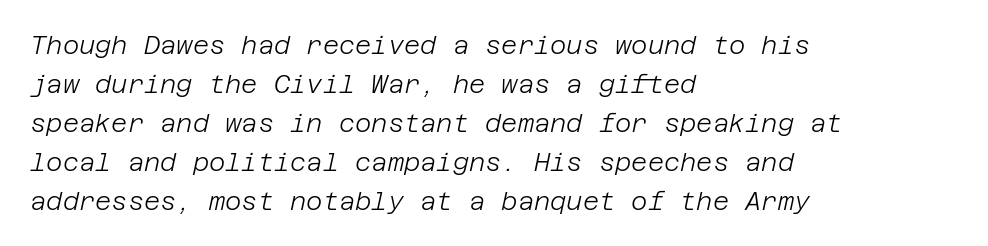
Q: Is the text bold? A: No.
Q: Is the text italic (slanted)? A: Yes, it leans right by about 12 degrees.
Q: Is the text underlined? A: No.
Q: How is the paragraph aligned? A: Left-aligned.
Q: Is the spacing between letters normal or unusually wide? A: Normal.
Q: Is the spacing between lines tight, normal or loose? A: Normal.
